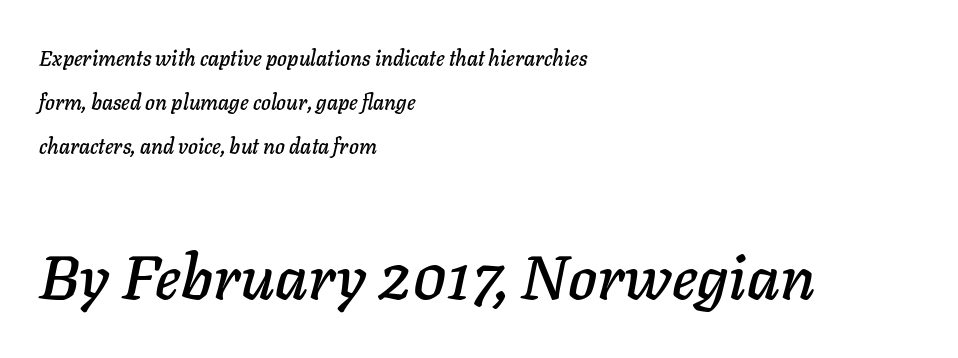
The image shows 62 px text type, italic (leaning right); set left-aligned, loose line spacing (2.1x), normal letter spacing, not underlined; the second (bottom) block is 2.95x larger; low stroke contrast and a medium x-height.
